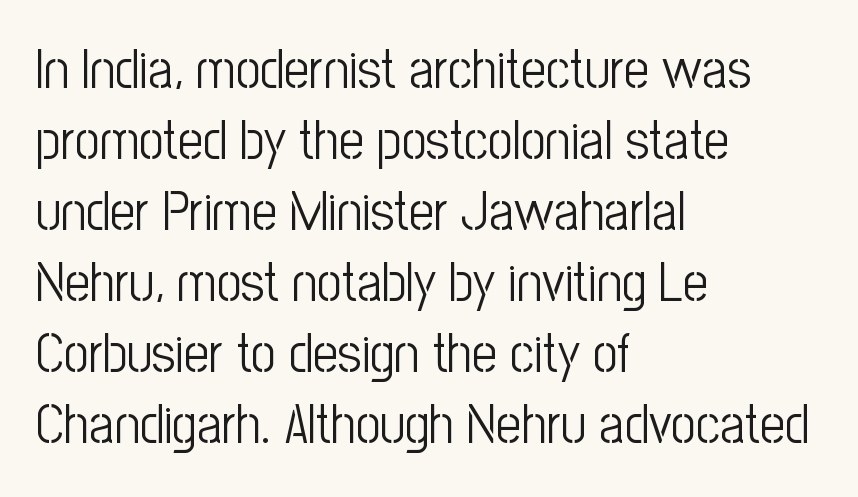
Q: Is the text bold? A: No.
Q: Is the text italic (slanted)? A: No, it is upright.
Q: Is the typeface a serif or a sans-serif typeface? A: Sans-serif.
Q: Is the text underlined? A: No.
Q: How is the paragraph aligned? A: Left-aligned.
Q: Is the spacing between letters normal or unusually wide? A: Normal.
Q: Is the spacing between lines tight, normal or loose? A: Normal.
Q: Width (condensed, normal, or wide)? A: Condensed.
Q: Stroke contrast? A: Low.
Q: x-height? A: Medium.
Q: Monospaced? A: No.
